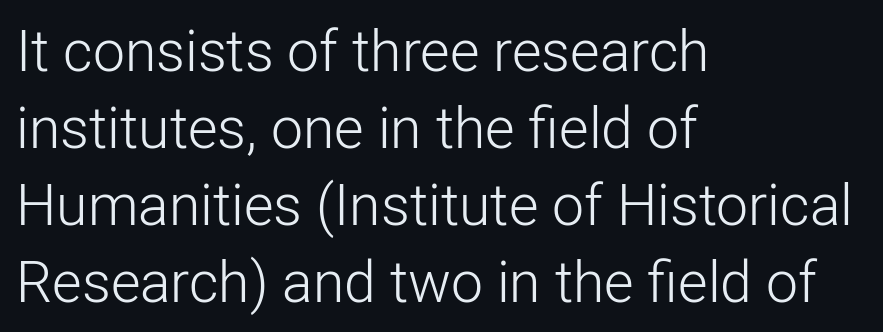
Serifs: no, the terminals of the letterforms are clean. The rendering uses natural spacing where letterforms have individual widths. The passage shown stacks its lines at a standard gap. Rule under the text: the space is simply empty.
